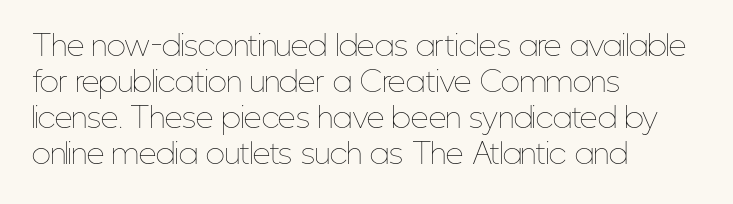
{"italic": "no", "bold": "no", "weight": "thin", "width": "condensed", "stroke_contrast": "low", "x_height": "medium", "monospaced": "no", "underline": "no", "align": "left", "line_spacing": "normal", "line_spacing_ratio": 1.29, "letter_spacing": "normal", "letter_spacing_em": 0.0, "glyph_px": 28}
